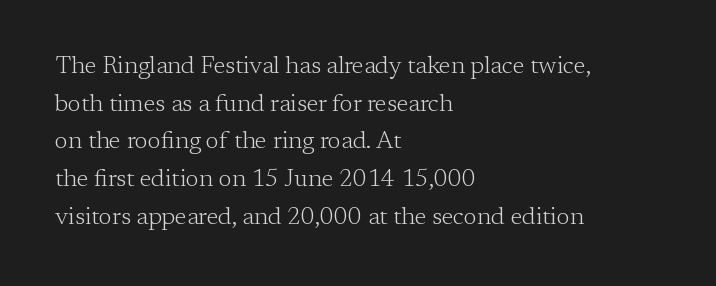
{"italic": "no", "bold": "no", "underline": "no", "align": "left", "line_spacing": "normal", "line_spacing_ratio": 1.57, "letter_spacing": "normal", "letter_spacing_em": 0.0, "glyph_px": 24}
